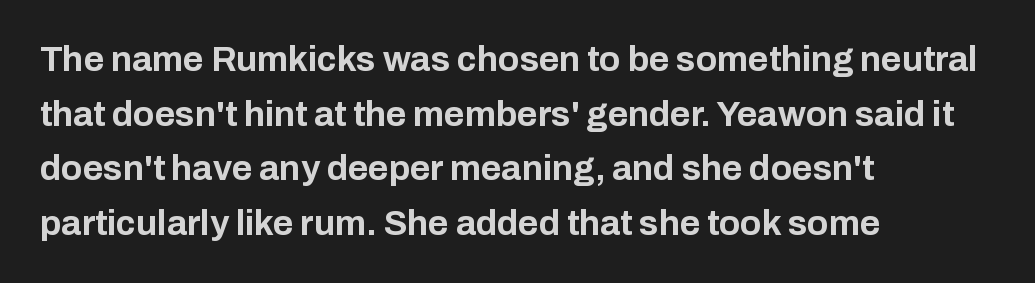
Students, this is bold: see how much ink each stroke carries. Type style note: lacks serifs. Quick note: interline space is typical. Just letters on the line, the space beneath them empty. Between one letter and the next there's only the usual sliver of space. This sample has the flowing, uneven cadence of proportional lettering.
